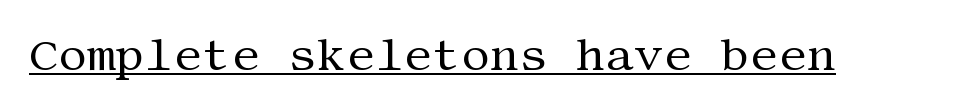
Q: Is the text bold? A: No.
Q: Is the text italic (slanted)? A: No, it is upright.
Q: Is the typeface a serif or a sans-serif typeface? A: Serif.
Q: Is the text underlined? A: Yes.
Q: Is the spacing between letters normal or unusually wide? A: Normal.
Q: Width (condensed, normal, or wide)? A: Normal.
Q: Stroke contrast? A: Medium.
Q: x-height? A: Large.
